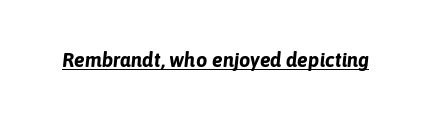
Q: Is the text bold? A: Yes.
Q: Is the text italic (slanted)? A: Yes, it leans right by about 6 degrees.
Q: Is the text underlined? A: Yes.
Q: Is the spacing between letters normal or unusually wide? A: Normal.
